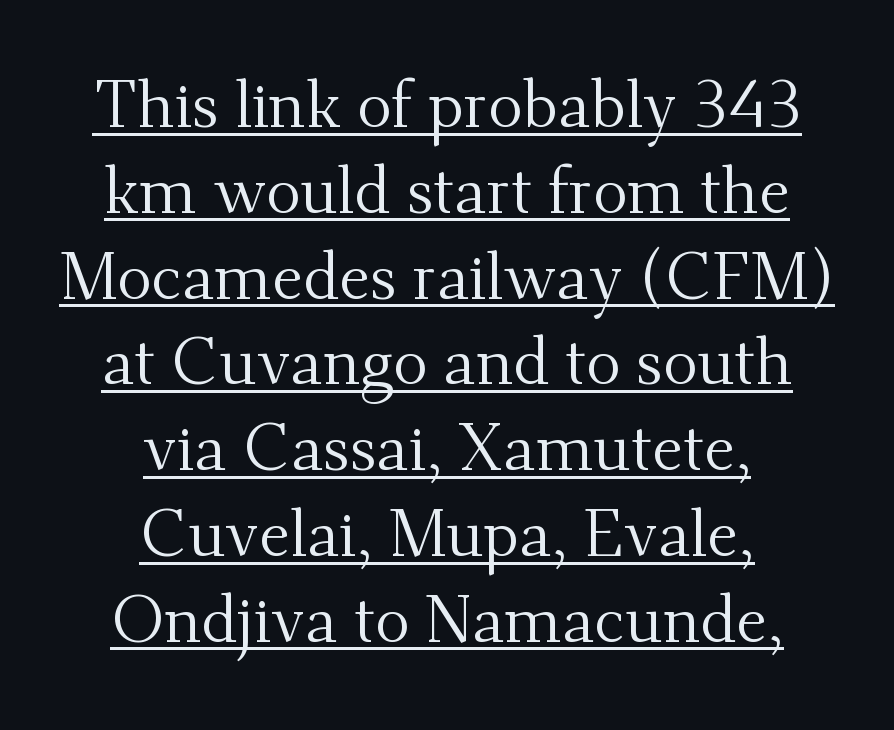
{"serif": "yes", "italic": "no", "bold": "no", "weight": "regular", "width": "normal", "stroke_contrast": "medium", "x_height": "small", "monospaced": "no", "underline": "yes", "align": "center", "line_spacing": "normal", "line_spacing_ratio": 1.32, "letter_spacing": "normal", "letter_spacing_em": 0.0, "glyph_px": 65}
